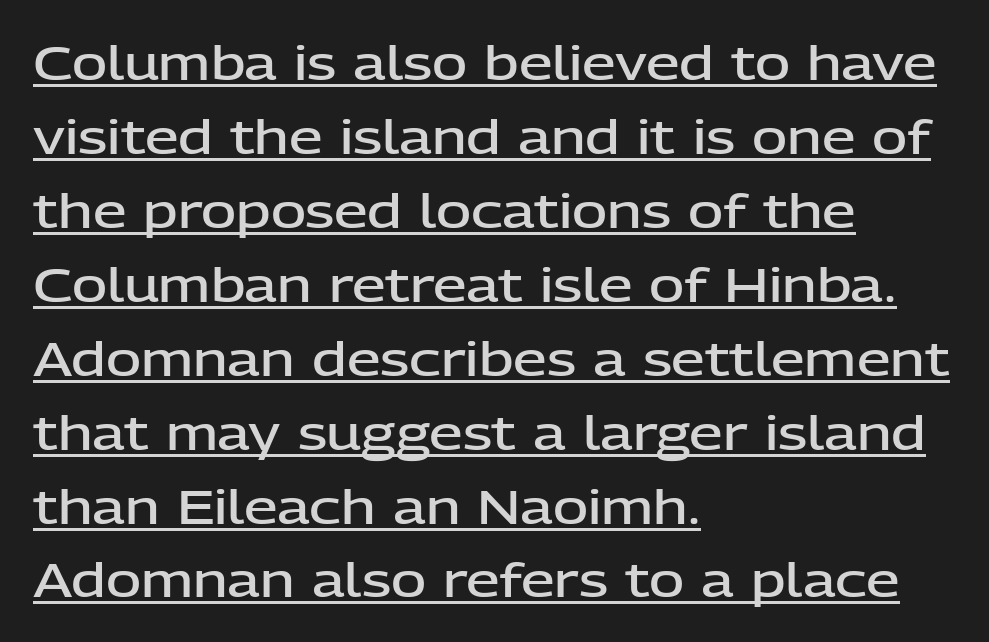
The image shows 48 px semibold sans-serif type, upright; set left-aligned, normal line spacing (1.54x), normal letter spacing, underlined; low stroke contrast and a medium x-height.
